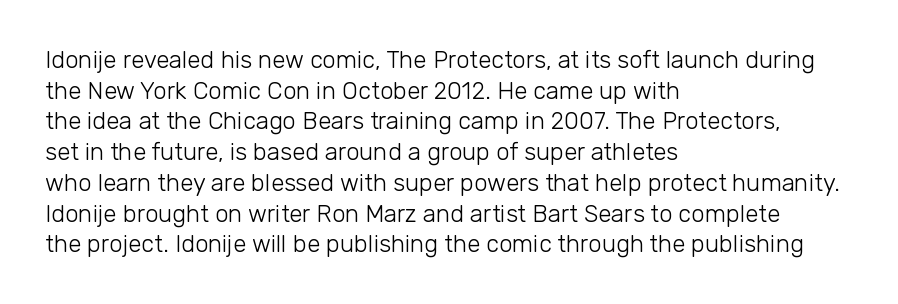
{"italic": "no", "bold": "no", "underline": "no", "align": "left", "line_spacing": "normal", "line_spacing_ratio": 1.28, "letter_spacing": "normal", "letter_spacing_em": 0.0, "glyph_px": 24}
